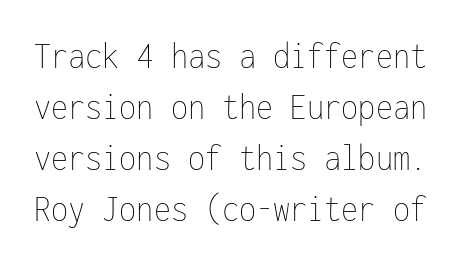
{"italic": "no", "bold": "no", "weight": "thin", "width": "condensed", "stroke_contrast": "low", "x_height": "medium", "monospaced": "yes", "underline": "no", "line_spacing": "normal", "line_spacing_ratio": 1.31, "letter_spacing": "normal", "letter_spacing_em": 0.0, "glyph_px": 39}
